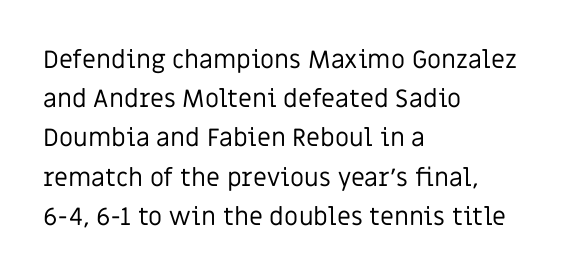
Is this a heavy cut? Hardly; it is regular or lighter. In CSS terms this would be text-align: left. Words appear dense and cohesive because spacing is normal. The gap between lines stays unmarked. Reading down the column, the eye jumps a familiar distance to each next line. This is roman type, the default non-slanted kind.
